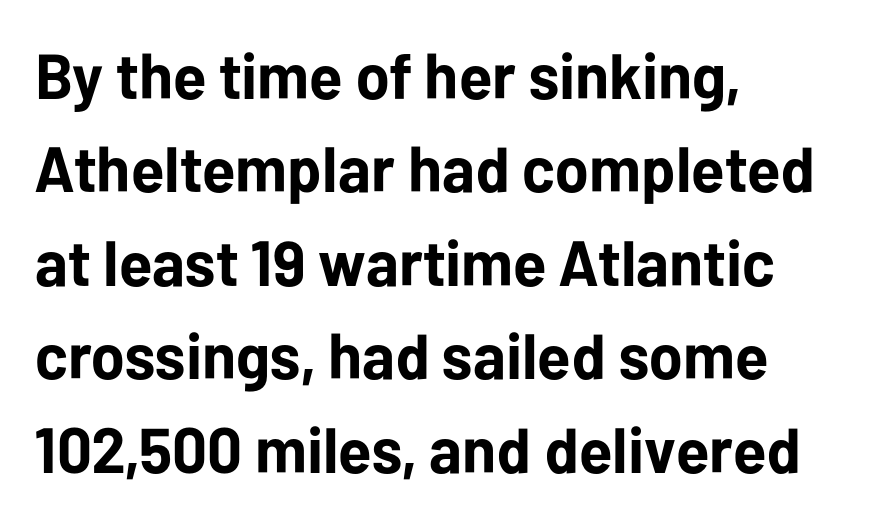
The image shows 64 px bold sans-serif type, upright; set left-aligned, normal line spacing (1.46x), normal letter spacing, not underlined; low stroke contrast and a medium x-height.
